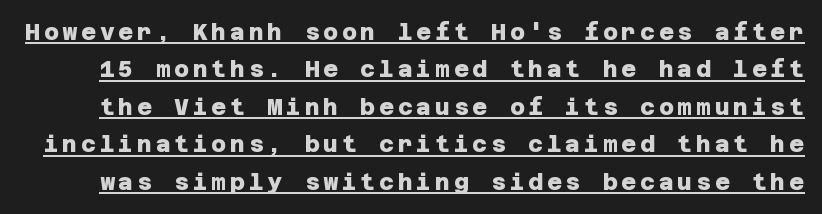
Q: Is the text bold? A: Yes.
Q: Is the text underlined? A: Yes.
Q: Is the spacing between lines tight, normal or loose? A: Normal.
